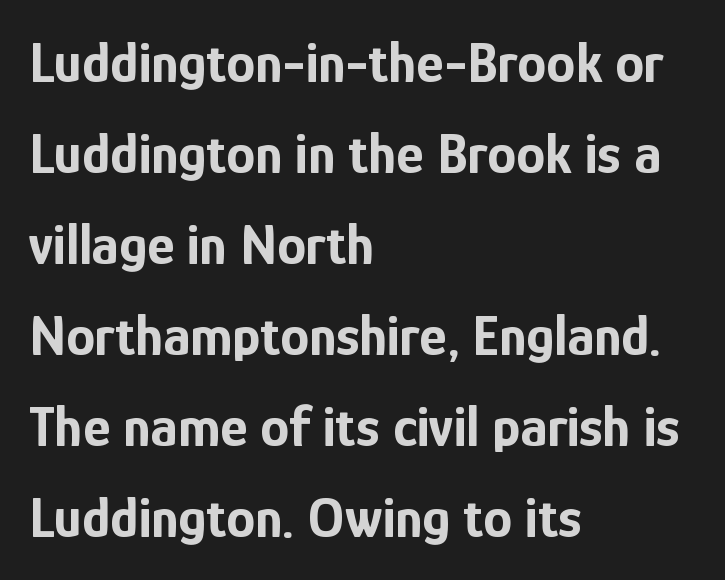
Q: Is the text bold? A: Yes.
Q: Is the text italic (slanted)? A: No, it is upright.
Q: Is the typeface a serif or a sans-serif typeface? A: Sans-serif.
Q: Is the text underlined? A: No.
Q: How is the paragraph aligned? A: Left-aligned.
Q: Is the spacing between letters normal or unusually wide? A: Normal.
Q: Is the spacing between lines tight, normal or loose? A: Normal.
Q: Width (condensed, normal, or wide)? A: Condensed.
Q: Stroke contrast? A: Low.
Q: x-height? A: Medium.
Q: Monospaced? A: No.
